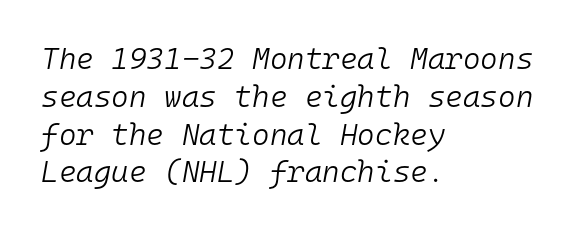
The image shows 30 px light type, italic (leaning right), monospaced; set left-aligned, normal line spacing (1.26x), normal letter spacing, not underlined; low stroke contrast and a medium x-height.
